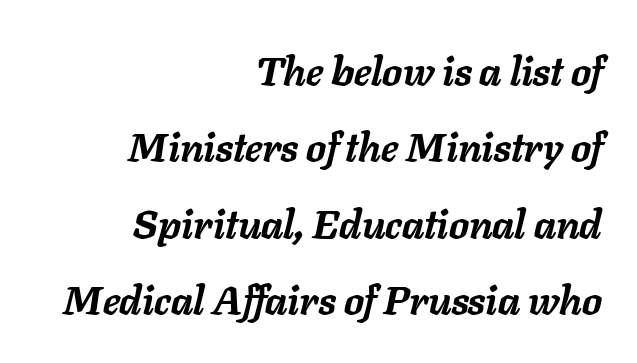
The image shows 40 px semibold type, italic (leaning right); set right-aligned, loose line spacing (1.91x), normal letter spacing, not underlined; low stroke contrast and a medium x-height.
